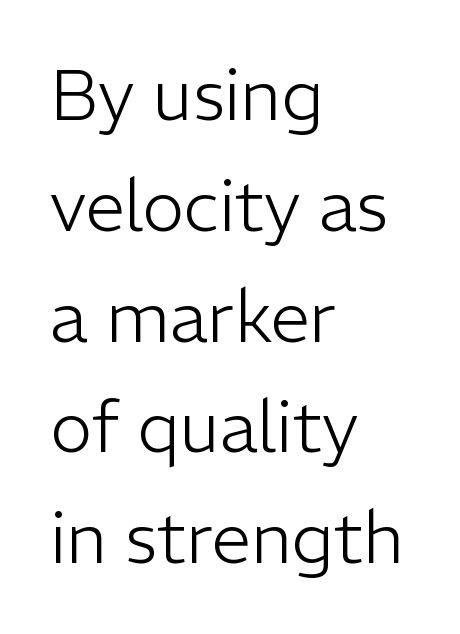
The face used here is a sans, in the tradition of grotesques and geometrics. In terms of letterspacing, this is plain default setting. Spacing verdict: proportional, widths tailored to each character. These lines stack with their left ends in a neat column. Nobody drew a line under any word here. The letters stand upright; this is a roman face.
